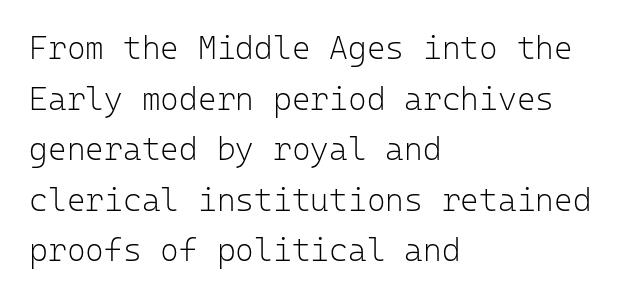
{"serif": "no", "italic": "no", "bold": "no", "weight": "light", "width": "normal", "stroke_contrast": "low", "x_height": "medium", "monospaced": "yes", "underline": "no", "align": "left", "line_spacing": "normal", "line_spacing_ratio": 1.58, "letter_spacing": "normal", "letter_spacing_em": 0.0, "glyph_px": 32}
